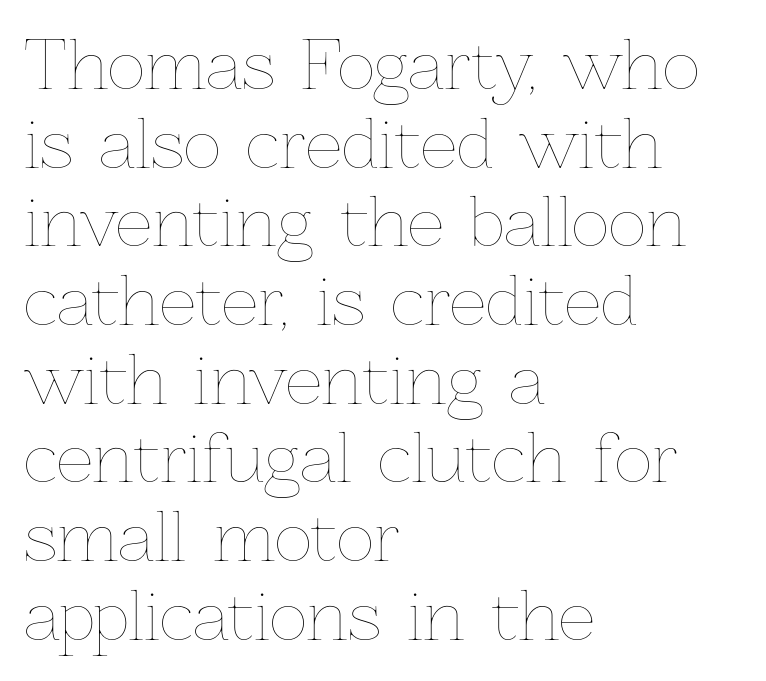
Q: Is the text bold? A: No.
Q: Is the text italic (slanted)? A: No, it is upright.
Q: Is the text underlined? A: No.
Q: How is the paragraph aligned? A: Left-aligned.
Q: Is the spacing between letters normal or unusually wide? A: Normal.
Q: Width (condensed, normal, or wide)? A: Normal.
Q: Stroke contrast? A: Low.
Q: x-height? A: Medium.
Q: Monospaced? A: No.
